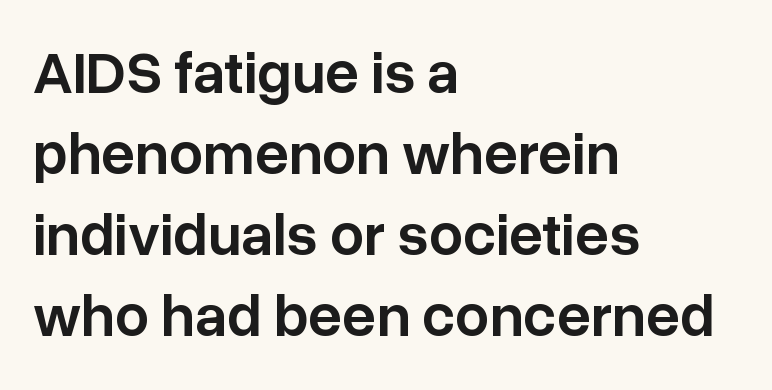
The tracking reads as untouched default to a designer's eye. These lines carry some extra weight — a demibold, not a full bold. The rows are spaced the way most documents space them. Check where the strokes stop: nothing finishes them off — pure sans. If you drew a line through each stem, it would be perfectly vertical. Do the characters align in a grid? No, the font is proportional.
